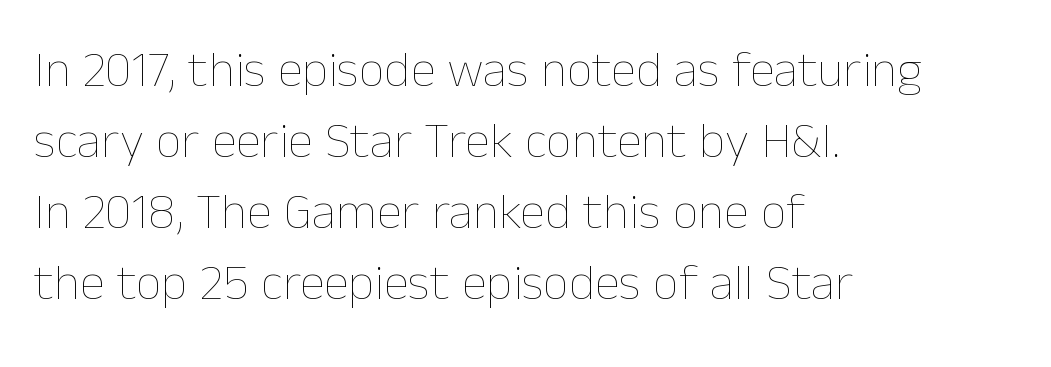
The image shows 51 px thin type, upright; set left-aligned, normal line spacing (1.39x), normal letter spacing, not underlined; low stroke contrast and a medium x-height.
